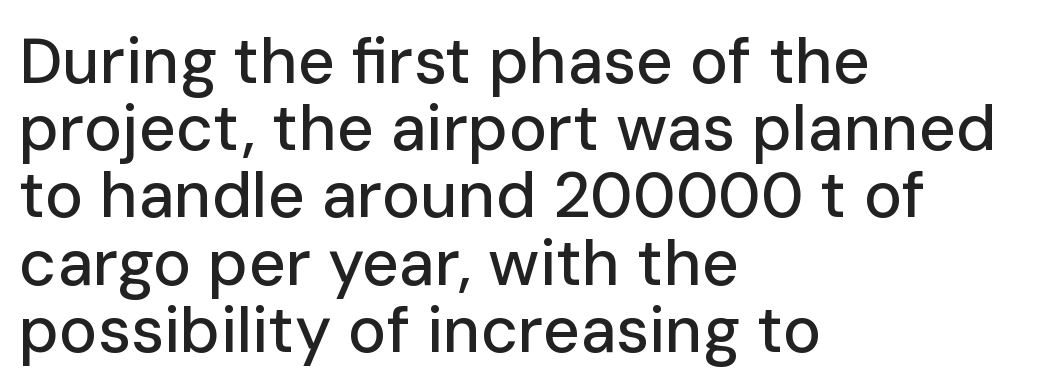
The image shows 64 px sans-serif type, upright; set left-aligned, tight line spacing (1.05x), normal letter spacing, not underlined; low stroke contrast and a medium x-height.
